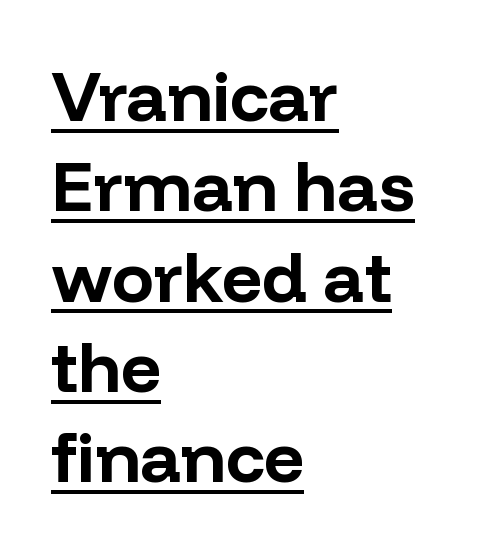
The image shows 70 px bold sans-serif type, upright; set left-aligned, normal line spacing (1.29x), normal letter spacing, underlined; low stroke contrast and a medium x-height.
